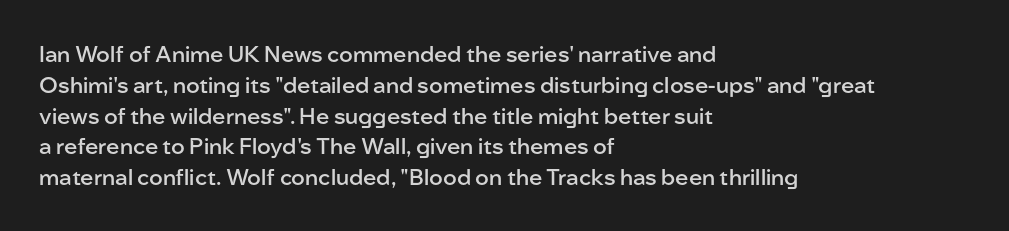
{"italic": "no", "bold": "semi", "underline": "no", "align": "left", "line_spacing": "normal", "line_spacing_ratio": 1.4, "letter_spacing": "normal", "letter_spacing_em": 0.0, "glyph_px": 22}
